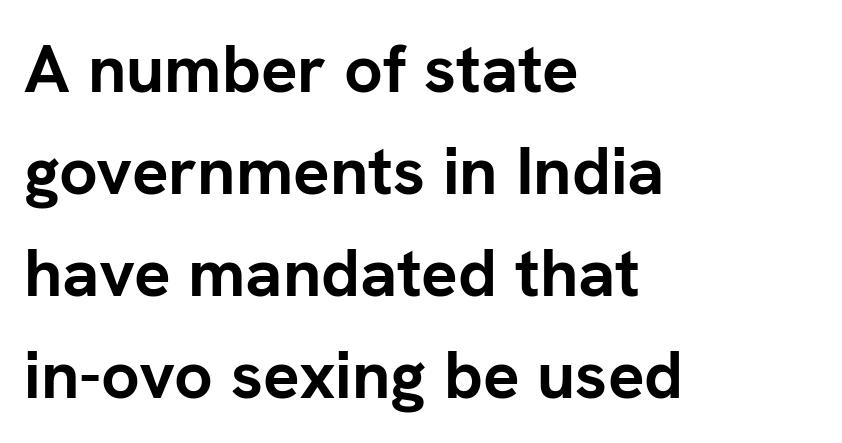
{"serif": "no", "italic": "no", "bold": "yes", "weight": "semibold", "width": "normal", "stroke_contrast": "low", "x_height": "medium", "monospaced": "no", "underline": "no", "align": "left", "line_spacing": "normal", "line_spacing_ratio": 1.5, "letter_spacing": "normal", "letter_spacing_em": 0.0, "glyph_px": 68}
